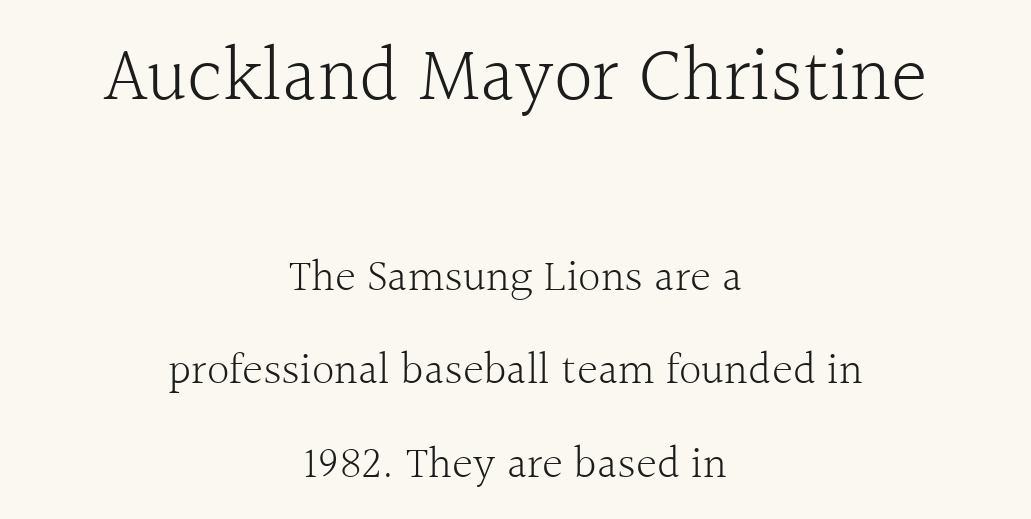
{"serif": "yes", "italic": "no", "bold": "no", "weight": "light", "width": "normal", "x_height": "medium", "monospaced": "no", "underline": "no", "align": "center", "line_spacing": "loose", "line_spacing_ratio": 2.08, "letter_spacing": "normal", "letter_spacing_em": 0.0, "larger_block": "first", "size_ratio": 1.73, "glyph_px": 78}
